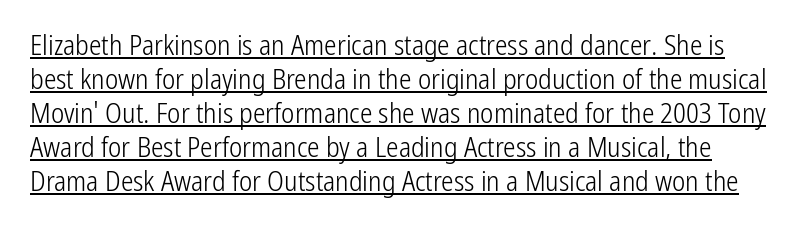
The image shows 28 px light, condensed sans-serif type, upright; set line spacing 1.21x, normal letter spacing, underlined; low stroke contrast and a medium x-height.
